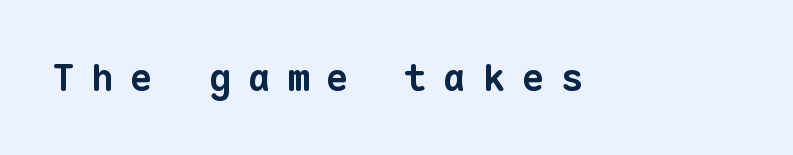
Here the designer chose a console-style face with uniform glyph widths. Look at the tracking — it's clearly loosened, letters drifting apart. The characters display no serif detailing; their extremities are plain. Heavy, bold letterforms. No word sits above an underline.
